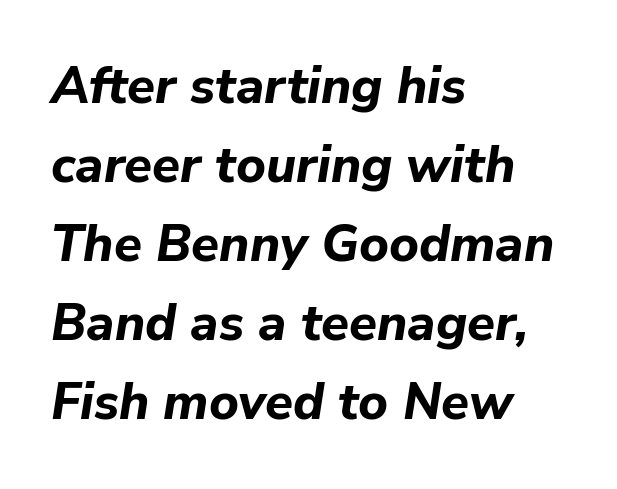
Q: Is the text bold? A: Yes.
Q: Is the text italic (slanted)? A: Yes, it leans right by about 9 degrees.
Q: Is the text underlined? A: No.
Q: How is the paragraph aligned? A: Left-aligned.
Q: Is the spacing between letters normal or unusually wide? A: Normal.
Q: Is the spacing between lines tight, normal or loose? A: Normal.
Q: Width (condensed, normal, or wide)? A: Normal.
Q: Stroke contrast? A: Low.
Q: x-height? A: Medium.
Q: Monospaced? A: No.
